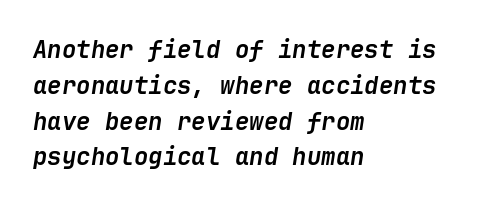
Lines of text with bare space underneath. Reading down the column, the eye jumps a familiar distance to each next line. Words appear dense and cohesive because spacing is normal. Typeset ragged right — the left edge is the straight one. Is the type slanted? Yes — the strokes lean at a clear angle.
